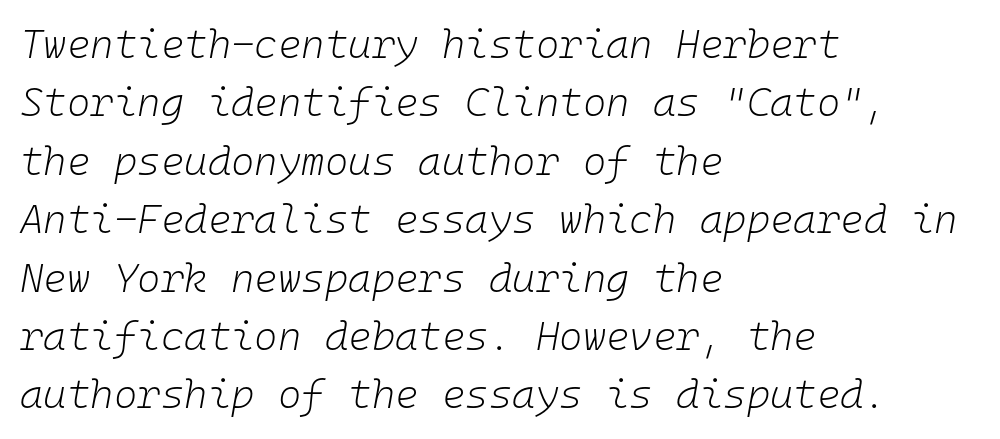
The image shows 40 px light type, italic (leaning right), monospaced; set left-aligned, normal line spacing (1.46x), normal letter spacing, not underlined; low stroke contrast and a medium x-height.
